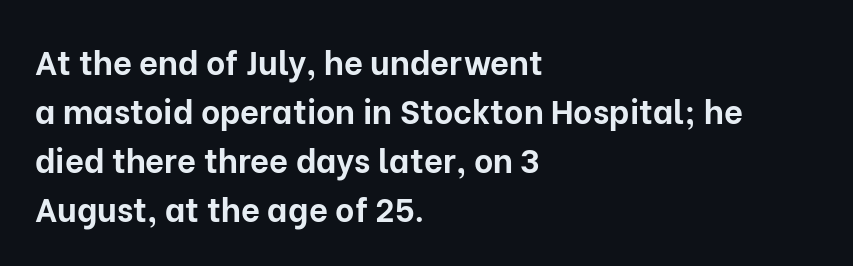
Just letters on the line, the space beneath them empty. Font category for this specimen: sans-serif. Proportional: the letters do not fall into vertical columns. Does extra space separate the letters? No, they use regular spacing. How would I describe the line gaps? Plain and ordinary.
